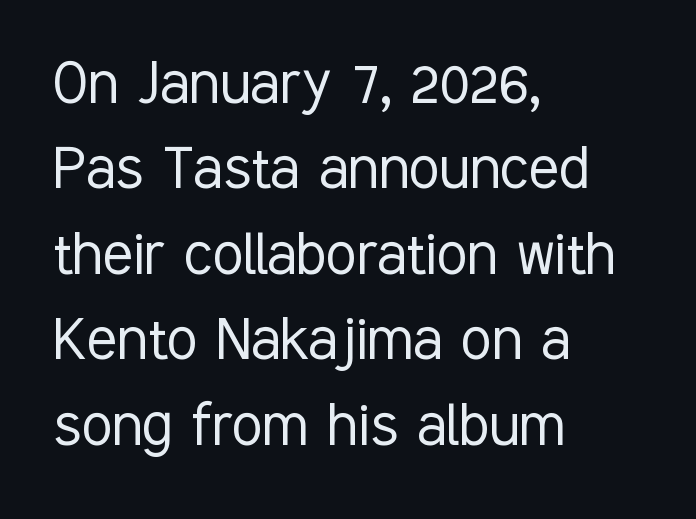
{"serif": "no", "italic": "no", "bold": "no", "weight": "light", "width": "condensed", "stroke_contrast": "low", "x_height": "medium", "monospaced": "no", "underline": "no", "align": "left", "line_spacing_ratio": 1.22, "letter_spacing": "normal", "letter_spacing_em": 0.0, "glyph_px": 70}
